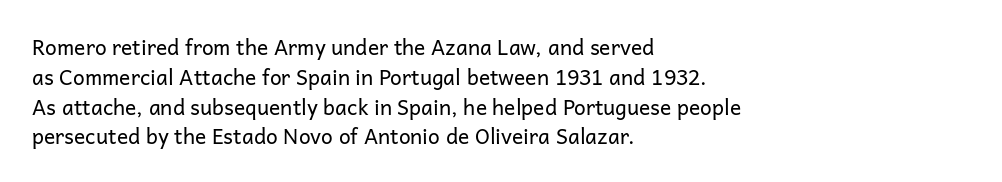
Q: Is the text bold? A: No.
Q: Is the text italic (slanted)? A: No, it is upright.
Q: Is the text underlined? A: No.
Q: How is the paragraph aligned? A: Left-aligned.
Q: Is the spacing between letters normal or unusually wide? A: Normal.
Q: Is the spacing between lines tight, normal or loose? A: Normal.
